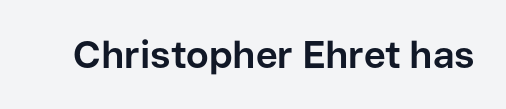
The image shows 38 px bold sans-serif type, upright; set normal letter spacing, not underlined; low stroke contrast and a medium x-height.
